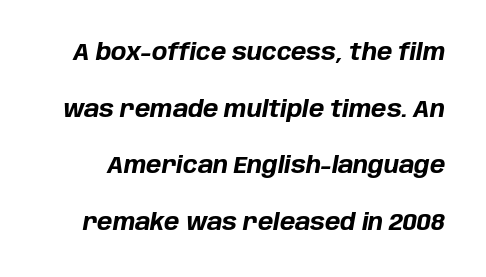
Q: Is the text bold? A: Yes.
Q: Is the text italic (slanted)? A: Yes, it leans right by about 10 degrees.
Q: Is the text underlined? A: No.
Q: Is the spacing between letters normal or unusually wide? A: Normal.
Q: Is the spacing between lines tight, normal or loose? A: Loose.
